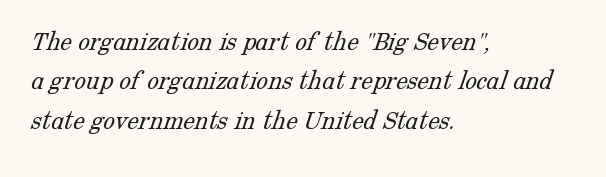
Q: Is the text bold? A: No.
Q: Is the typeface a serif or a sans-serif typeface? A: Serif.
Q: Is the text underlined? A: No.
Q: How is the paragraph aligned? A: Left-aligned.
Q: Is the spacing between letters normal or unusually wide? A: Normal.
Q: Is the spacing between lines tight, normal or loose? A: Normal.
Q: Width (condensed, normal, or wide)? A: Normal.
Q: Stroke contrast? A: Low.
Q: x-height? A: Medium.
Q: Monospaced? A: No.
